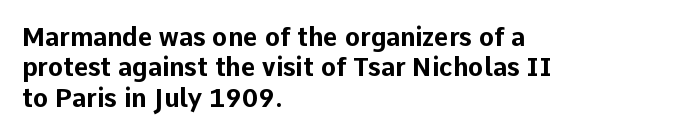
The image shows 25 px bold type, upright; set left-aligned, line spacing 1.22x, normal letter spacing, not underlined.
